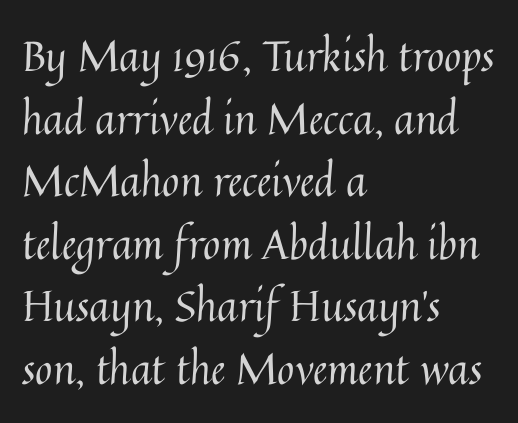
{"bold": "no", "weight": "regular", "width": "normal", "stroke_contrast": "medium", "x_height": "medium", "monospaced": "no", "underline": "no", "align": "left", "line_spacing": "normal", "line_spacing_ratio": 1.49, "letter_spacing": "normal", "letter_spacing_em": 0.0, "glyph_px": 42}
